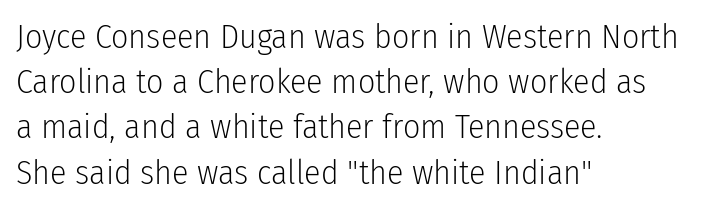
The image shows 34 px light, condensed sans-serif type, upright; set left-aligned, normal line spacing (1.33x), normal letter spacing, not underlined; low stroke contrast and a medium x-height.
